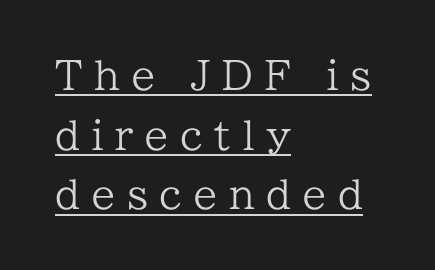
Glyph-to-glyph distance is far greater than everyday printed text. Looks like regular typesetting: each glyph gets only the width it needs. Compared with undecorated copy, this sample adds a rule below the words. Unlike a clean sans, this face finishes its strokes with serifs. Is the block centered? No — it sits flush against the left margin.
